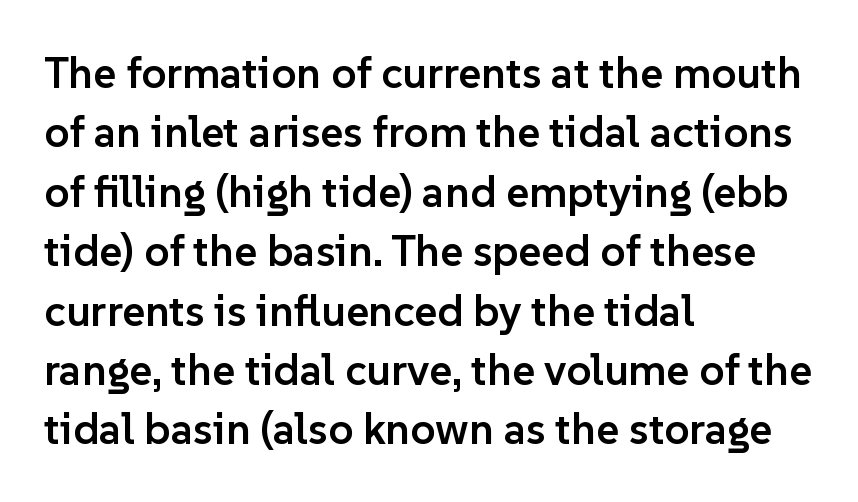
The lettering stays uniformly vertical, giving the passage a roman look. How are the letters spaced? Ordinarily, with no added tracking. A fair bit of extra ink — the face is semibold, not bold. A student would call this left alignment; a typographer would say flush left, rag right.
